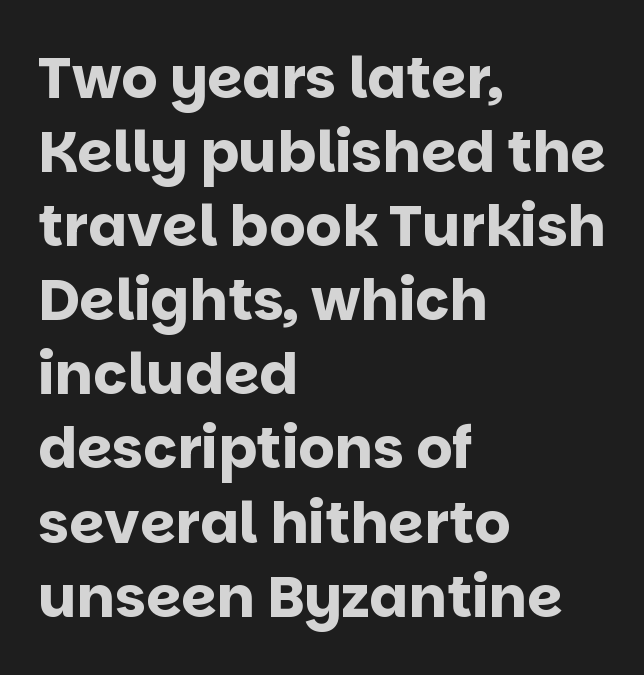
The image shows 57 px bold sans-serif type, upright; set left-aligned, normal line spacing (1.3x), normal letter spacing, not underlined; low stroke contrast and a large x-height.
